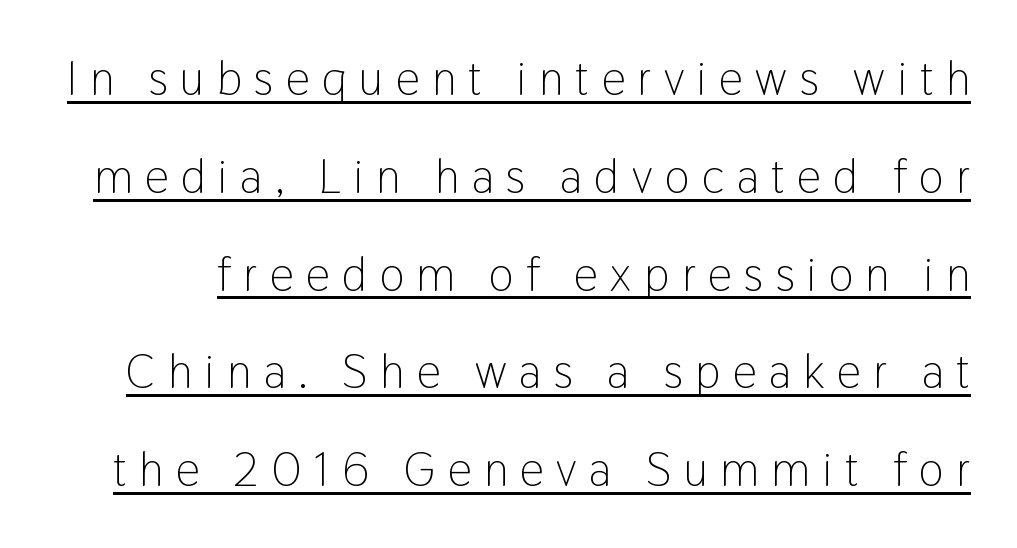
Q: Is the text bold? A: No.
Q: Is the text italic (slanted)? A: No, it is upright.
Q: Is the typeface a serif or a sans-serif typeface? A: Sans-serif.
Q: Is the text underlined? A: Yes.
Q: Is the spacing between letters normal or unusually wide? A: Unusually wide.
Q: Is the spacing between lines tight, normal or loose? A: Loose.
Q: Width (condensed, normal, or wide)? A: Condensed.
Q: Stroke contrast? A: Low.
Q: x-height? A: Medium.
Q: Monospaced? A: No.
